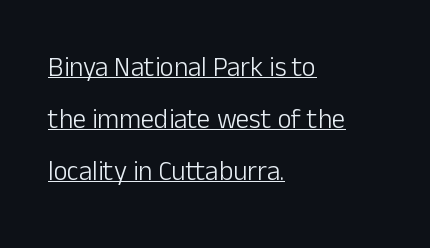
Q: Is the text bold? A: No.
Q: Is the text italic (slanted)? A: No, it is upright.
Q: Is the text underlined? A: Yes.
Q: How is the paragraph aligned? A: Left-aligned.
Q: Is the spacing between letters normal or unusually wide? A: Normal.
Q: Is the spacing between lines tight, normal or loose? A: Loose.
